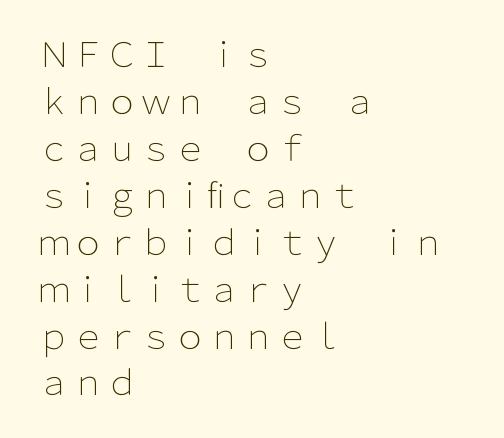
{"serif": "no", "italic": "no", "bold": "no", "weight": "light", "width": "normal", "stroke_contrast": "low", "x_height": "medium", "monospaced": "no", "underline": "no", "align": "left", "line_spacing": "normal", "line_spacing_ratio": 1.38, "letter_spacing": "normal", "letter_spacing_em": 0.0, "glyph_px": 34}
